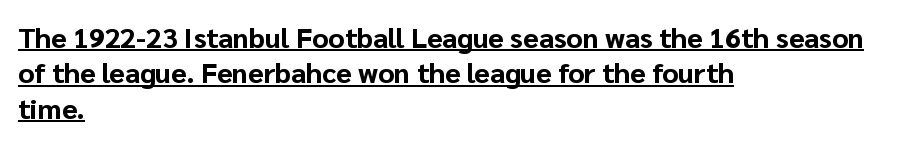
Q: Is the text bold? A: Yes.
Q: Is the text italic (slanted)? A: No, it is upright.
Q: Is the typeface a serif or a sans-serif typeface? A: Sans-serif.
Q: Is the text underlined? A: Yes.
Q: How is the paragraph aligned? A: Left-aligned.
Q: Is the spacing between letters normal or unusually wide? A: Normal.
Q: Is the spacing between lines tight, normal or loose? A: Normal.
Q: Width (condensed, normal, or wide)? A: Normal.
Q: Stroke contrast? A: Low.
Q: x-height? A: Medium.
Q: Monospaced? A: No.
